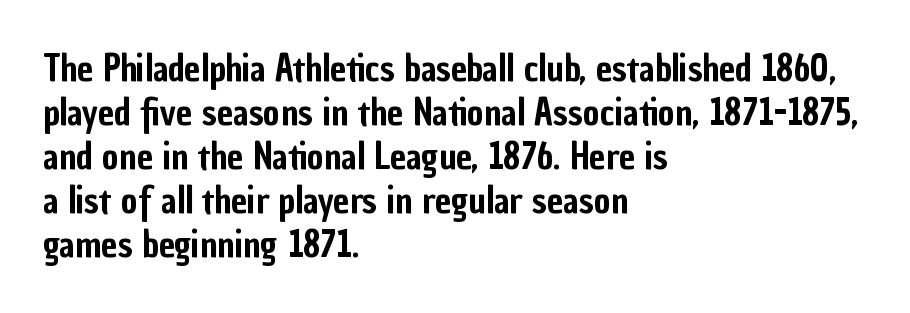
Q: Is the text italic (slanted)? A: No, it is upright.
Q: Is the typeface a serif or a sans-serif typeface? A: Sans-serif.
Q: Is the text underlined? A: No.
Q: How is the paragraph aligned? A: Left-aligned.
Q: Is the spacing between letters normal or unusually wide? A: Normal.
Q: Width (condensed, normal, or wide)? A: Condensed.
Q: Stroke contrast? A: Low.
Q: x-height? A: Medium.
Q: Monospaced? A: No.
